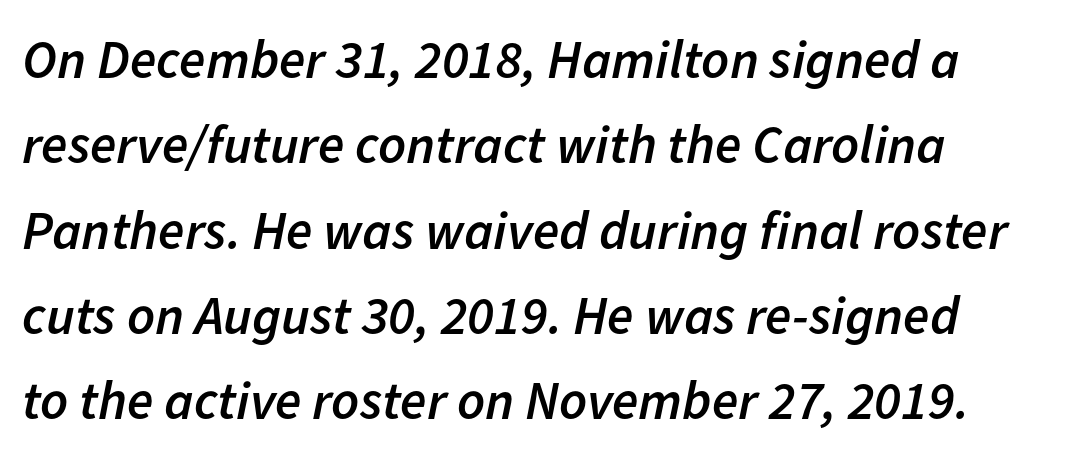
The image shows 54 px semibold type, italic (leaning right); set normal line spacing (1.58x), normal letter spacing, not underlined; low stroke contrast and a medium x-height.
